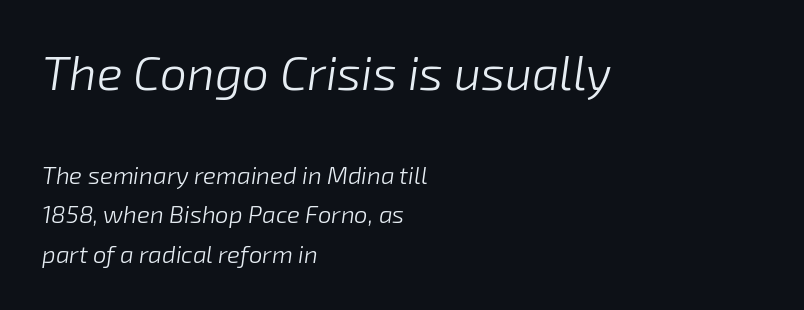
{"italic": "yes", "lean": "right", "slant_degrees": 8, "bold": "no", "weight": "light", "width": "normal", "stroke_contrast": "low", "x_height": "medium", "monospaced": "no", "underline": "no", "align": "left", "line_spacing": "normal", "line_spacing_ratio": 1.65, "letter_spacing": "normal", "letter_spacing_em": 0.0, "larger_block": "first", "size_ratio": 2.0, "glyph_px": 48}
